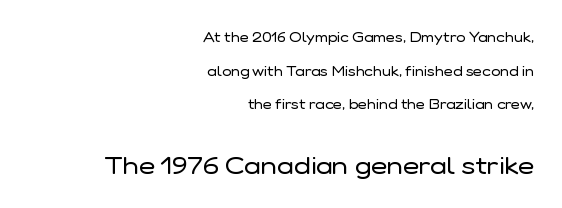
Posture: upright roman. This rendering features lettering with no underline. These lines stand farther apart than default settings would place them. The face looks like a standard text weight, possibly lighter.
